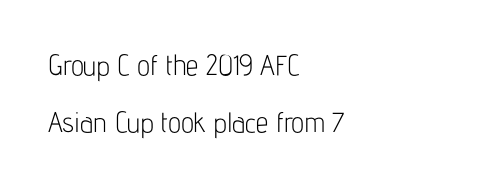
Does the lettering tilt? It doesn't — this is upright. Varying glyph widths throughout — classic text-font behaviour. You can tell from the bare stems that sans-serif type was used. No word sits above an underline. Which margin do the lines hug? The left one — the right edge is uneven. Vertical spacing — loose.
